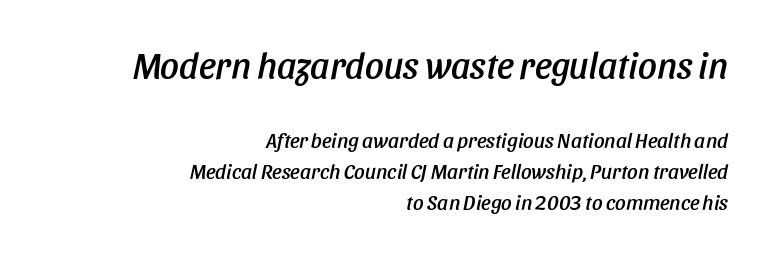
The image shows 37 px condensed type, italic (leaning right); set right-aligned, normal line spacing (1.49x), normal letter spacing, not underlined; the first (top) block is 1.76x larger; low stroke contrast and a large x-height.
